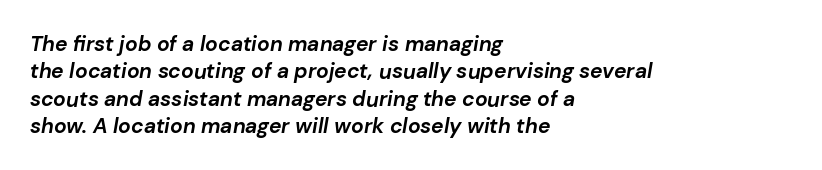
Rows of type keep a routine distance in the vertical direction. The font's italic variant was chosen for this text. This rendering leaves character spacing at its baseline value. Is the block centered? No — it sits flush against the left margin.
